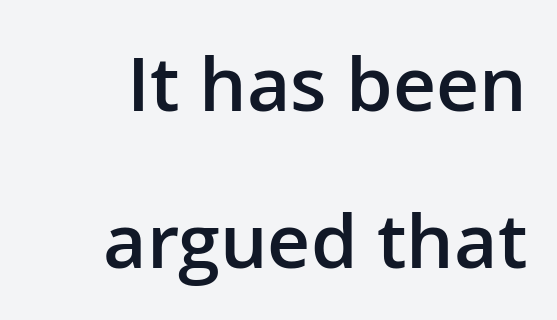
The face used here is a semibold: visibly heavier than regular, lighter than bold. A typesetter would call this leading open, well beyond the default. These lines are rendered in a variable-pitch font. Default kerning and tracking; the words read as compact shapes. The gap between lines stays unmarked.
